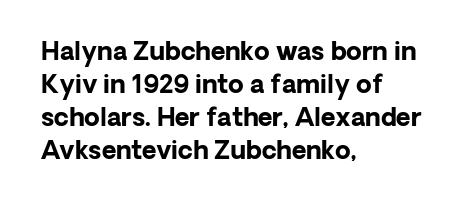
{"italic": "no", "bold": "yes", "underline": "no", "align": "left", "line_spacing": "normal", "line_spacing_ratio": 1.32, "letter_spacing": "normal", "letter_spacing_em": 0.0, "glyph_px": 25}
